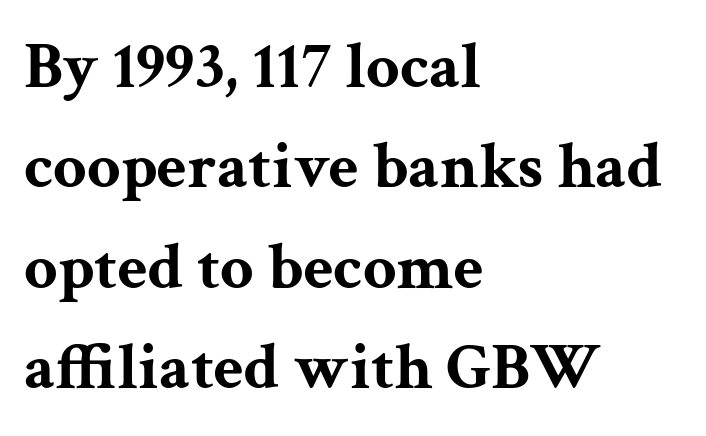
These lines are set flush left with a ragged right edge. Posture: upright roman. The area under the type is left untouched. Is there much room between lines? A standard amount, neither cramped nor airy. The face used here is rendered with its standard letterfit. Is this a fixed-width face? No — the glyphs have proportional, varying widths.
